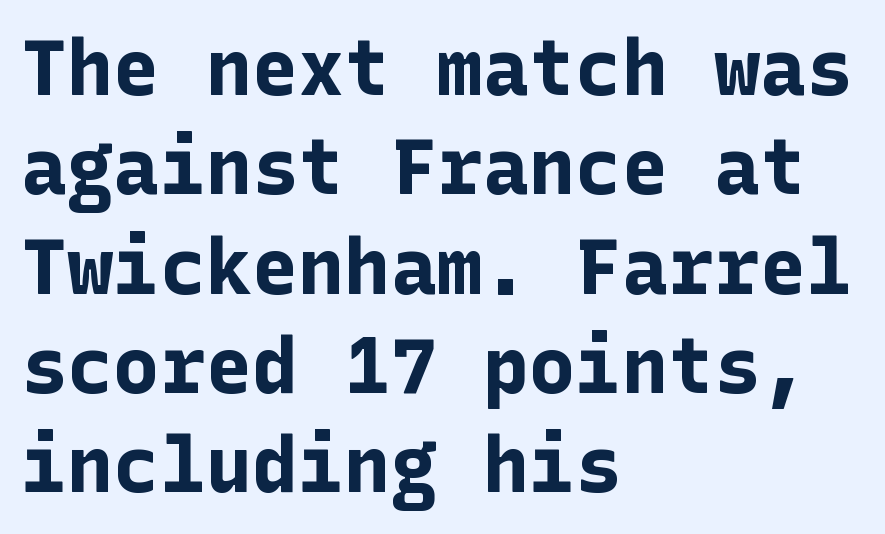
The image shows 77 px bold sans-serif type, upright; set left-aligned, normal line spacing (1.29x), normal letter spacing, not underlined; low stroke contrast and a medium x-height.
